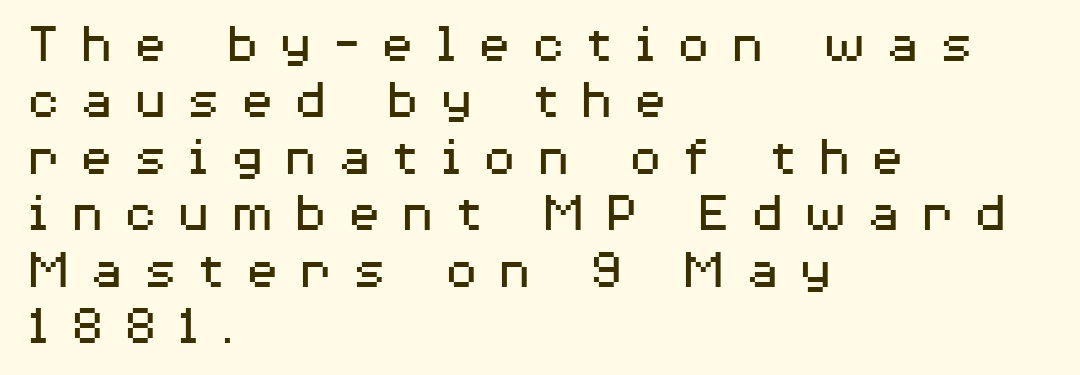
Q: Is the text bold? A: No.
Q: Is the text italic (slanted)? A: No, it is upright.
Q: Is the typeface a serif or a sans-serif typeface? A: Sans-serif.
Q: Is the text underlined? A: No.
Q: How is the paragraph aligned? A: Left-aligned.
Q: Is the spacing between letters normal or unusually wide? A: Unusually wide.
Q: Is the spacing between lines tight, normal or loose? A: Tight.
Q: Width (condensed, normal, or wide)? A: Wide.
Q: Stroke contrast? A: Medium.
Q: x-height? A: Medium.
Q: Monospaced? A: No.
